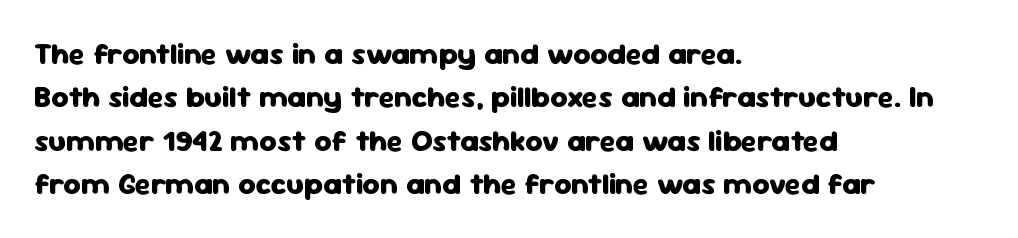
The image shows 30 px heavy sans-serif type, upright; set left-aligned, normal line spacing (1.45x), normal letter spacing, not underlined; low stroke contrast and a medium x-height.
